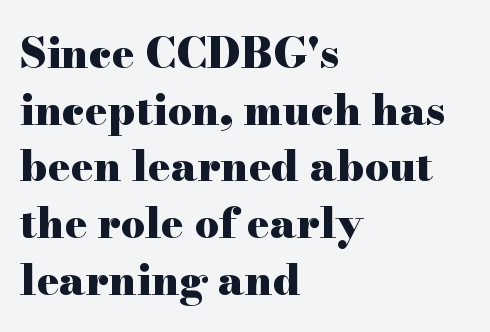
Q: Is the text bold? A: Yes.
Q: Is the text italic (slanted)? A: No, it is upright.
Q: Is the typeface a serif or a sans-serif typeface? A: Serif.
Q: Is the text underlined? A: No.
Q: How is the paragraph aligned? A: Left-aligned.
Q: Is the spacing between letters normal or unusually wide? A: Normal.
Q: Is the spacing between lines tight, normal or loose? A: Normal.
Q: Width (condensed, normal, or wide)? A: Wide.
Q: Stroke contrast? A: High.
Q: x-height? A: Small.
Q: Monospaced? A: No.
